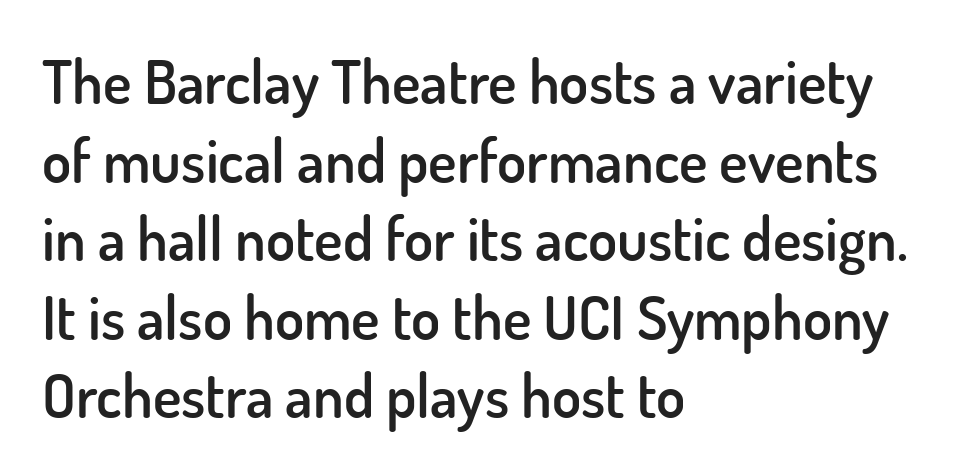
Students, note that the glyphs here touch the page at normal intervals. A typesetter would call this proportional, since set widths differ per character. The designer went with a sans here, leaving each stem footless. The type sits square on the baseline with zero lean. Weight: semibold (demi). Horizontally, the lines are justified to the leading edge only.
